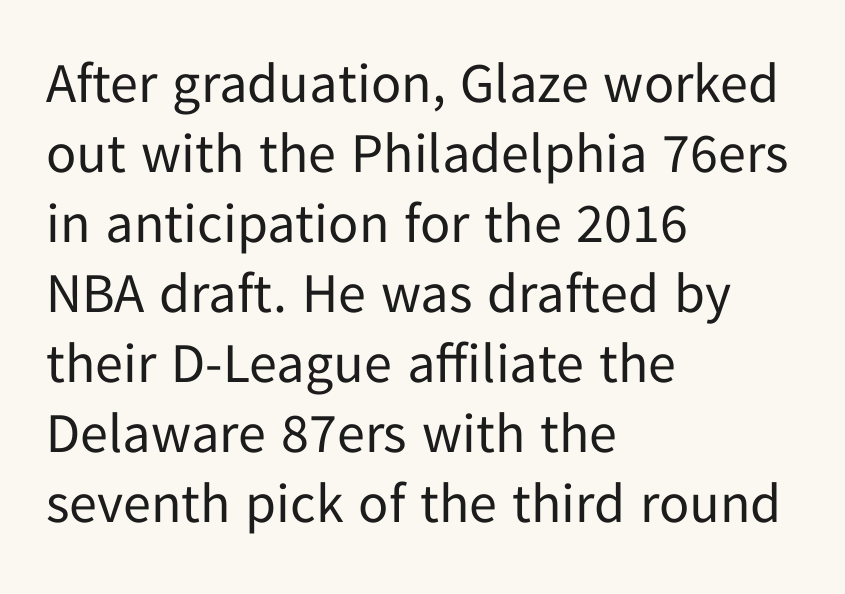
{"serif": "no", "italic": "no", "bold": "no", "weight": "regular", "width": "normal", "stroke_contrast": "low", "x_height": "medium", "monospaced": "no", "underline": "no", "align": "left", "line_spacing": "normal", "line_spacing_ratio": 1.25, "letter_spacing": "normal", "letter_spacing_em": 0.0, "glyph_px": 56}
